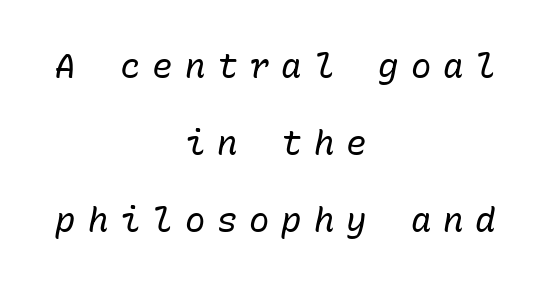
Q: Is the text bold? A: No.
Q: Is the text italic (slanted)? A: Yes, it leans right by about 10 degrees.
Q: Is the text underlined? A: No.
Q: How is the paragraph aligned? A: Centered.
Q: Is the spacing between letters normal or unusually wide? A: Unusually wide.
Q: Is the spacing between lines tight, normal or loose? A: Loose.
Q: Width (condensed, normal, or wide)? A: Normal.
Q: Stroke contrast? A: Low.
Q: x-height? A: Medium.
Q: Monospaced? A: Yes.
